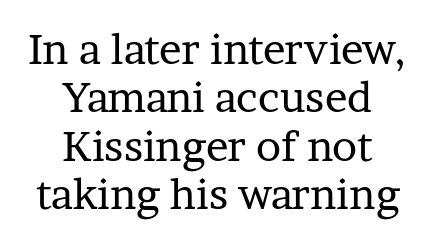
Q: Is the text bold? A: No.
Q: Is the text italic (slanted)? A: No, it is upright.
Q: Is the typeface a serif or a sans-serif typeface? A: Serif.
Q: Is the text underlined? A: No.
Q: How is the paragraph aligned? A: Centered.
Q: Is the spacing between letters normal or unusually wide? A: Normal.
Q: Is the spacing between lines tight, normal or loose? A: Tight.
Q: Width (condensed, normal, or wide)? A: Normal.
Q: Stroke contrast? A: Low.
Q: x-height? A: Medium.
Q: Monospaced? A: No.
